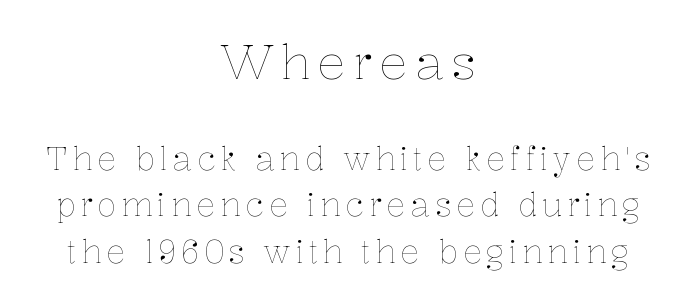
Q: Is the text bold? A: No.
Q: Is the text italic (slanted)? A: No, it is upright.
Q: Is the text underlined? A: No.
Q: How is the paragraph aligned? A: Centered.
Q: Is the spacing between lines tight, normal or loose? A: Normal.
Q: Which block of text is set in a larger size, the first (top) or the second (bottom)? A: The first (top) one.
Q: Width (condensed, normal, or wide)? A: Normal.
Q: Stroke contrast? A: Low.
Q: x-height? A: Medium.
Q: Monospaced? A: No.
